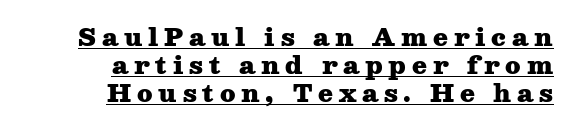
Q: Is the text bold? A: Yes.
Q: Is the text italic (slanted)? A: No, it is upright.
Q: Is the text underlined? A: Yes.
Q: How is the paragraph aligned? A: Right-aligned.
Q: Is the spacing between letters normal or unusually wide? A: Unusually wide.
